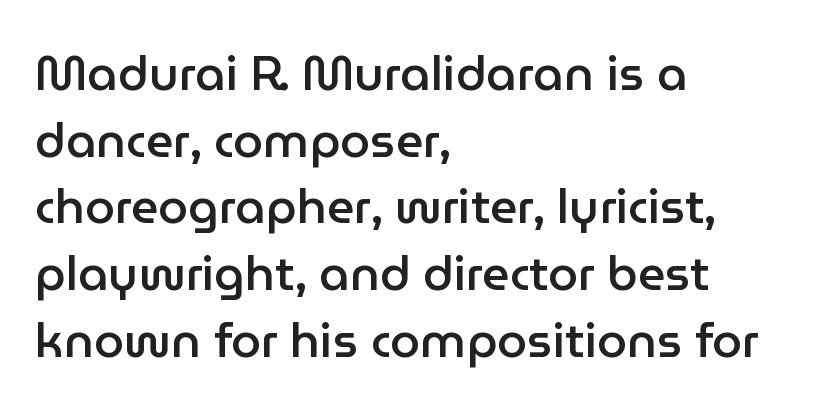
The image shows 48 px semibold sans-serif type, upright; set left-aligned, normal line spacing (1.39x), normal letter spacing, not underlined; low stroke contrast and a medium x-height.
